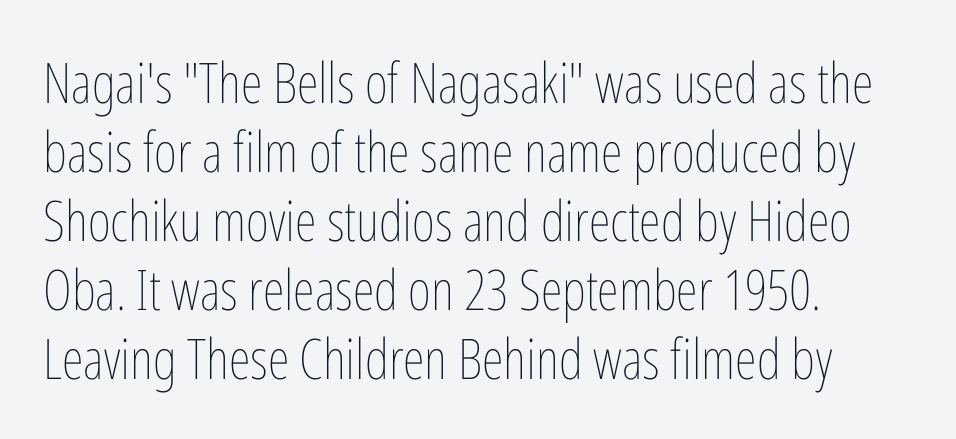
{"italic": "no", "bold": "no", "weight": "thin", "width": "condensed", "stroke_contrast": "low", "x_height": "medium", "monospaced": "no", "underline": "no", "align": "left", "line_spacing_ratio": 1.23, "letter_spacing": "normal", "letter_spacing_em": 0.0, "glyph_px": 56}
